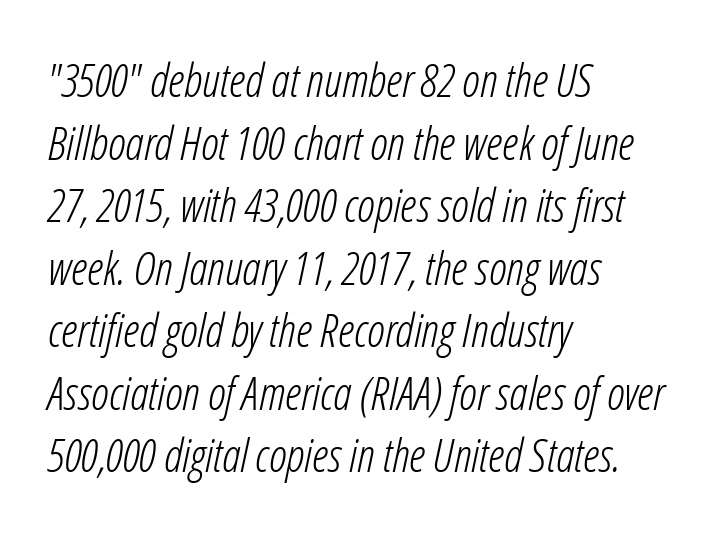
Q: Is the text bold? A: No.
Q: Is the text italic (slanted)? A: Yes, it leans right by about 12 degrees.
Q: Is the text underlined? A: No.
Q: How is the paragraph aligned? A: Left-aligned.
Q: Is the spacing between letters normal or unusually wide? A: Normal.
Q: Is the spacing between lines tight, normal or loose? A: Normal.
Q: Width (condensed, normal, or wide)? A: Condensed.
Q: Stroke contrast? A: Low.
Q: x-height? A: Medium.
Q: Monospaced? A: No.
